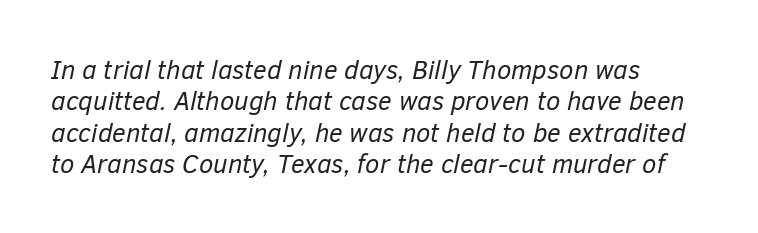
Q: Is the text bold? A: No.
Q: Is the text italic (slanted)? A: Yes, it leans right by about 12 degrees.
Q: Is the text underlined? A: No.
Q: How is the paragraph aligned? A: Left-aligned.
Q: Is the spacing between letters normal or unusually wide? A: Normal.
